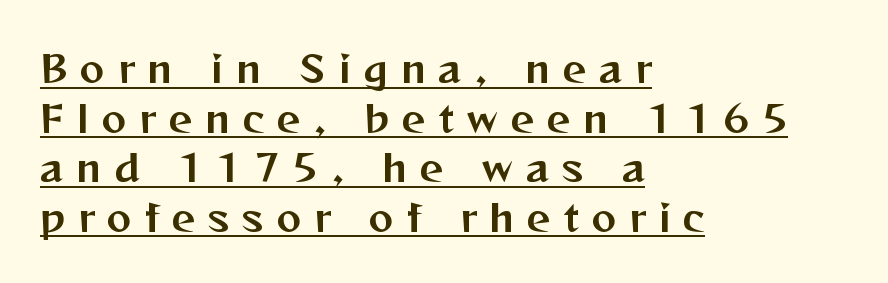
What's the leading like? Ordinary, nothing unusual. These lines are rendered in a variable-pitch font. The lettering stays uniformly vertical, giving the passage a roman look. The rendered words wear a rule along their underside. Spacing between characters has been opened up far beyond the box default.
